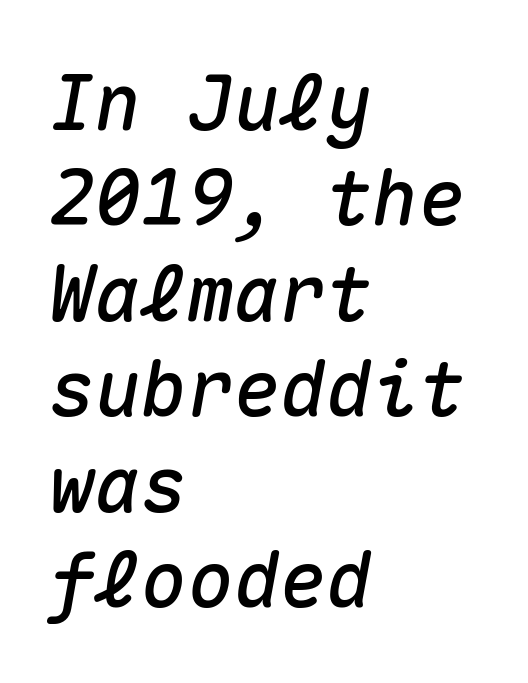
Quick note: italic. The rendering uses typewriter-style spacing with identical character cells. Underline: absent. Line starts are locked; line ends wander.
